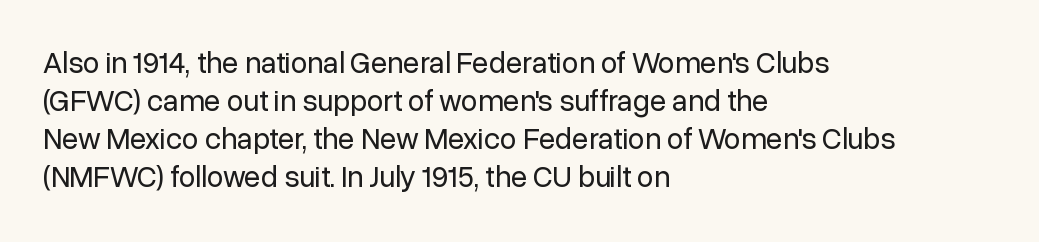
Stems and bowls with no extra thickness — not bold. You could call the tracking neutral — neither tight nor loose. Is this a fixed-width face? No — the glyphs have proportional, varying widths. The font family rendered here belongs to the sans-serif group.
